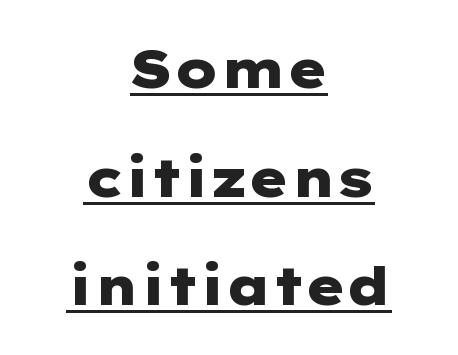
The image shows 53 px heavy, wide sans-serif type, upright; set centered, loose line spacing (2.05x), normal letter spacing, underlined; low stroke contrast and a medium x-height.
